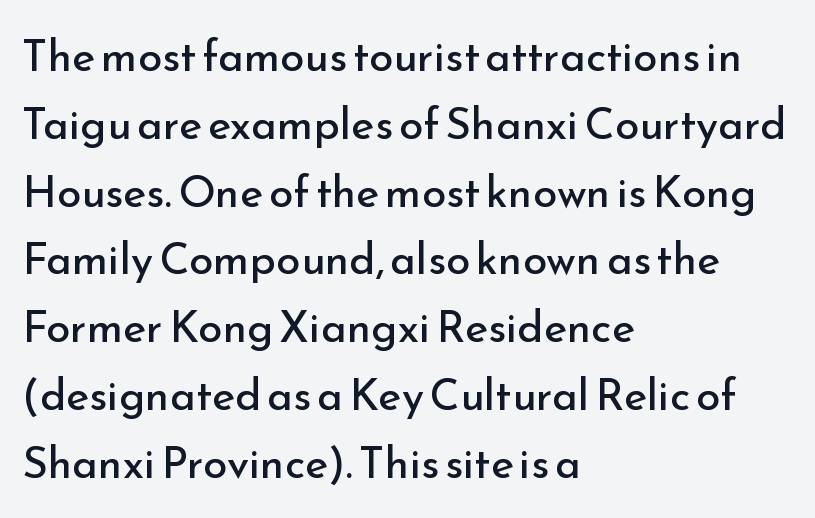
The image shows 44 px regular-weight sans-serif type, upright; set left-aligned, normal line spacing (1.54x), normal letter spacing, not underlined; low stroke contrast and a small x-height.
